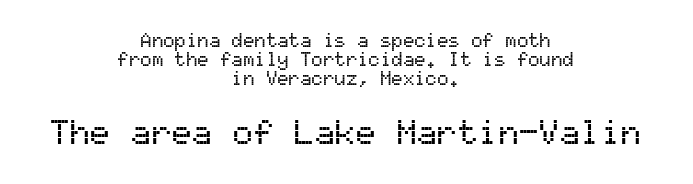
Font category for this specimen: sans-serif. Leftover space on each line is divided equally before and after the words. The vertical gap from one line to the next is small. Block two is the big one; block one sits smaller above it.
